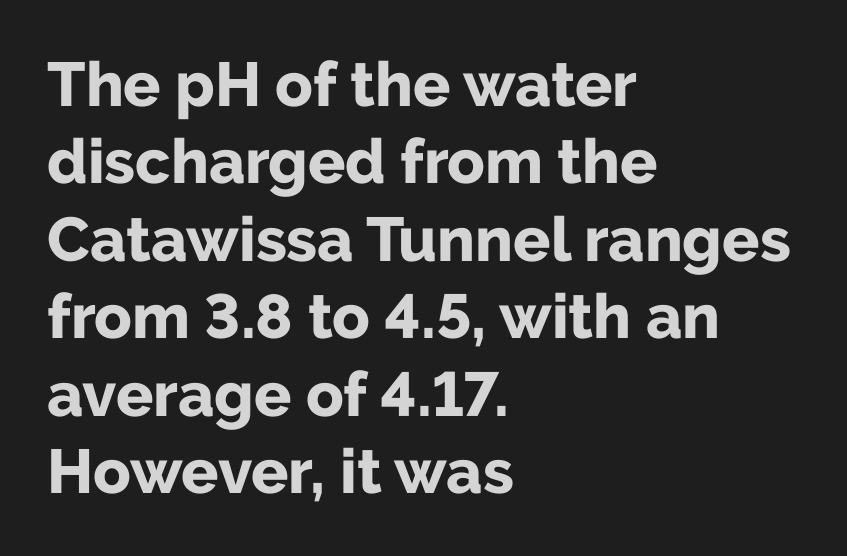
Q: Is the text bold? A: Yes.
Q: Is the text italic (slanted)? A: No, it is upright.
Q: Is the typeface a serif or a sans-serif typeface? A: Sans-serif.
Q: Is the text underlined? A: No.
Q: How is the paragraph aligned? A: Left-aligned.
Q: Is the spacing between letters normal or unusually wide? A: Normal.
Q: Is the spacing between lines tight, normal or loose? A: Normal.
Q: Width (condensed, normal, or wide)? A: Normal.
Q: Stroke contrast? A: Low.
Q: x-height? A: Medium.
Q: Monospaced? A: No.
